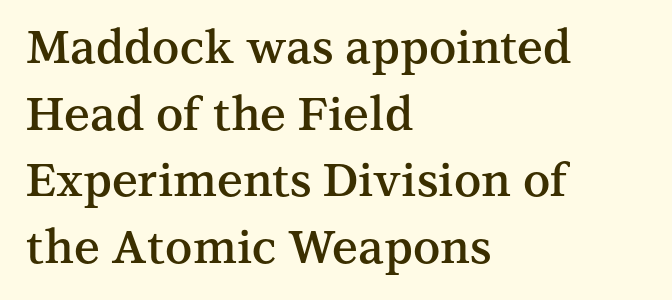
The image shows 46 px semibold serif type, upright; set left-aligned, normal line spacing (1.45x), normal letter spacing, not underlined; medium stroke contrast and a medium x-height.
